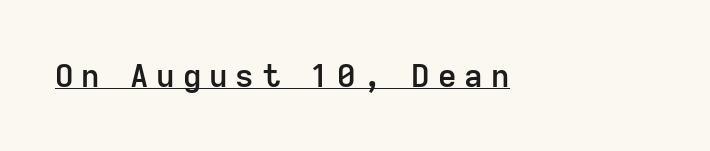
{"serif": "no", "italic": "no", "bold": "semi", "weight": "semibold", "width": "normal", "stroke_contrast": "low", "x_height": "medium", "monospaced": "no", "underline": "yes", "letter_spacing": "wide", "letter_spacing_em": 0.25, "glyph_px": 32}
